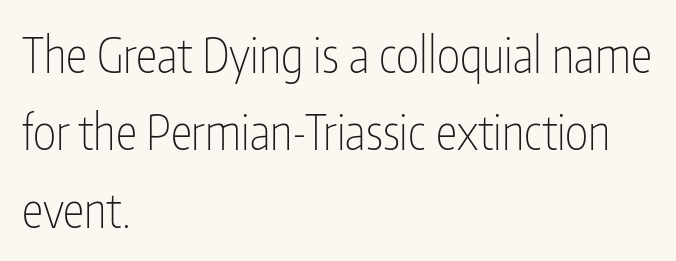
The image shows 49 px thin, condensed sans-serif type, upright; set left-aligned, normal line spacing (1.58x), normal letter spacing, not underlined; low stroke contrast and a medium x-height.
